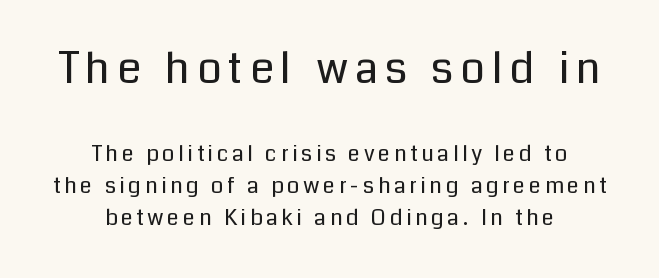
Centered paragraph, ragged on both sides. No extra ink here — the face is not bold. Larger block? The one above; the one below is distinctly smaller. The glyphs in this specimen are sans serif. Vertical spacing — default.
